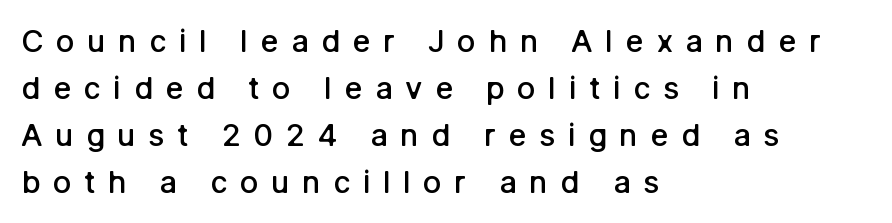
{"serif": "no", "italic": "no", "bold": "semi", "weight": "semibold", "width": "normal", "stroke_contrast": "low", "x_height": "medium", "monospaced": "no", "underline": "no", "align": "left", "line_spacing": "normal", "line_spacing_ratio": 1.52, "letter_spacing": "wide", "letter_spacing_em": 0.4, "glyph_px": 31}
